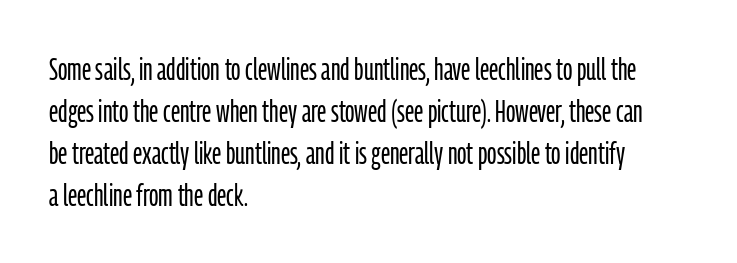
The image shows 31 px light, condensed sans-serif type, upright; set left-aligned, normal line spacing (1.36x), normal letter spacing, not underlined; low stroke contrast and a medium x-height.
